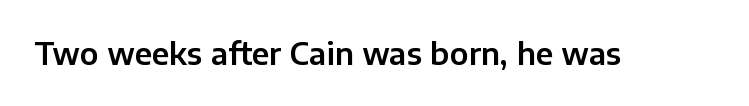
The image shows 30 px sans-serif type, upright; set normal letter spacing, not underlined; low stroke contrast and a medium x-height.
